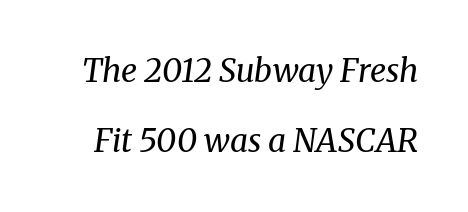
Letter spacing: default. Each stroke keeps to a modest, everyday thickness or less. A typesetter would label this face a serif. Spacing verdict: proportional, widths tailored to each character.
